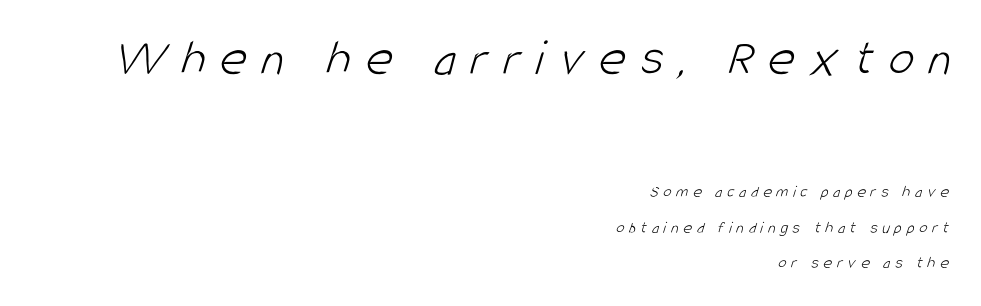
Q: Is the text bold? A: No.
Q: Is the typeface a serif or a sans-serif typeface? A: Sans-serif.
Q: Is the text underlined? A: No.
Q: How is the paragraph aligned? A: Right-aligned.
Q: Is the spacing between letters normal or unusually wide? A: Unusually wide.
Q: Is the spacing between lines tight, normal or loose? A: Loose.
Q: Which block of text is set in a larger size, the first (top) or the second (bottom)? A: The first (top) one.
Q: Width (condensed, normal, or wide)? A: Condensed.
Q: Stroke contrast? A: Low.
Q: x-height? A: Large.
Q: Monospaced? A: No.
